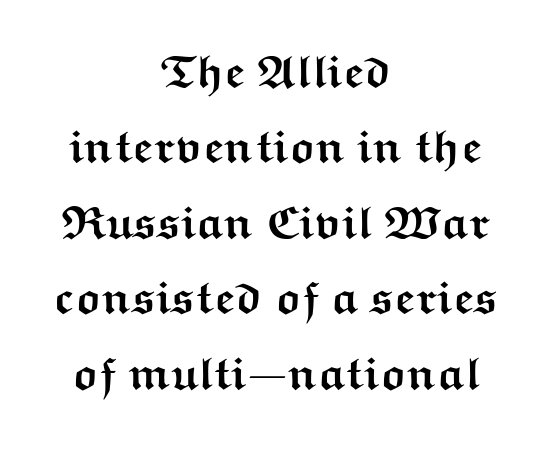
Q: Is the text bold? A: Yes.
Q: Is the text italic (slanted)? A: No, it is upright.
Q: Is the typeface a serif or a sans-serif typeface? A: Sans-serif.
Q: Is the text underlined? A: No.
Q: How is the paragraph aligned? A: Centered.
Q: Is the spacing between letters normal or unusually wide? A: Normal.
Q: Is the spacing between lines tight, normal or loose? A: Normal.
Q: Width (condensed, normal, or wide)? A: Wide.
Q: Stroke contrast? A: Medium.
Q: x-height? A: Medium.
Q: Monospaced? A: No.
